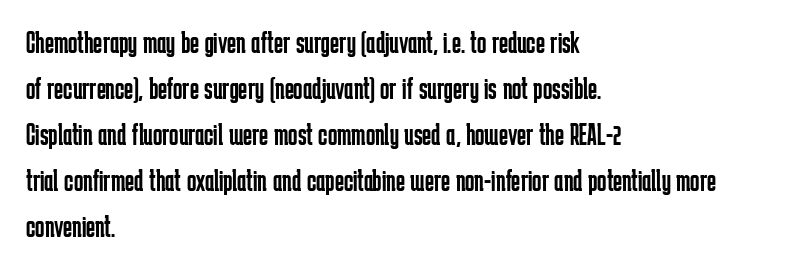
Q: Is the text bold? A: No.
Q: Is the text italic (slanted)? A: No, it is upright.
Q: Is the typeface a serif or a sans-serif typeface? A: Sans-serif.
Q: Is the text underlined? A: No.
Q: How is the paragraph aligned? A: Left-aligned.
Q: Is the spacing between letters normal or unusually wide? A: Normal.
Q: Is the spacing between lines tight, normal or loose? A: Normal.
Q: Width (condensed, normal, or wide)? A: Condensed.
Q: Stroke contrast? A: Low.
Q: x-height? A: Medium.
Q: Monospaced? A: No.
